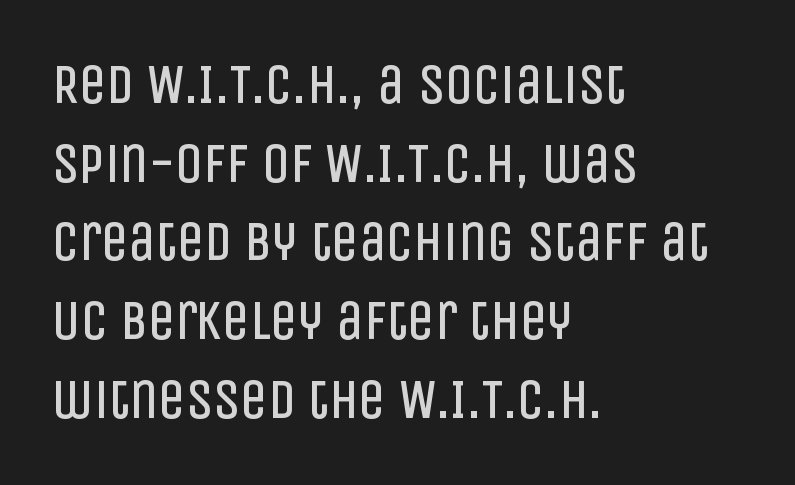
Q: Is the text bold? A: No.
Q: Is the text italic (slanted)? A: No, it is upright.
Q: Is the typeface a serif or a sans-serif typeface? A: Sans-serif.
Q: Is the text underlined? A: No.
Q: How is the paragraph aligned? A: Left-aligned.
Q: Is the spacing between letters normal or unusually wide? A: Normal.
Q: Is the spacing between lines tight, normal or loose? A: Normal.
Q: Width (condensed, normal, or wide)? A: Condensed.
Q: Stroke contrast? A: Low.
Q: x-height? A: Large.
Q: Monospaced? A: No.
